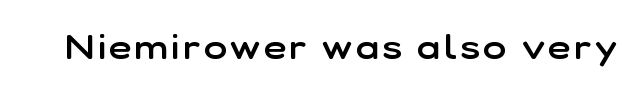
{"serif": "no", "italic": "no", "bold": "semi", "weight": "semibold", "width": "normal", "stroke_contrast": "low", "x_height": "medium", "monospaced": "no", "underline": "no", "glyph_px": 35}
